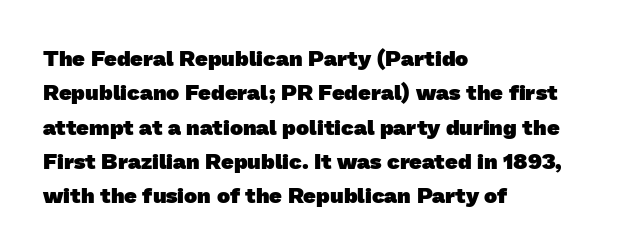
Q: Is the text bold? A: Yes.
Q: Is the text underlined? A: No.
Q: How is the paragraph aligned? A: Left-aligned.
Q: Is the spacing between letters normal or unusually wide? A: Normal.
Q: Is the spacing between lines tight, normal or loose? A: Normal.
